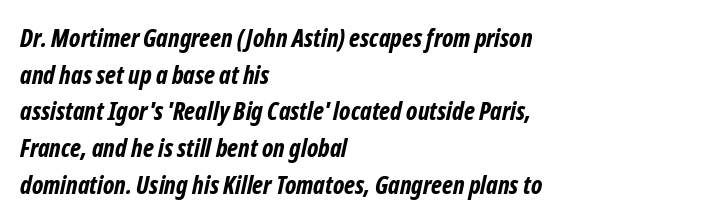
{"bold": "yes", "underline": "no", "align": "left", "line_spacing": "normal", "line_spacing_ratio": 1.47, "letter_spacing": "normal", "letter_spacing_em": 0.0, "glyph_px": 25}
